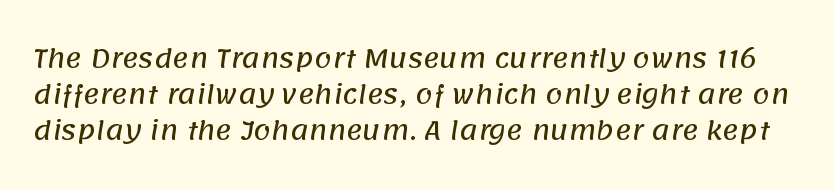
Rule under the text: the space is simply empty. Quick note: interline space is typical. The face used here is rendered with its standard letterfit.
